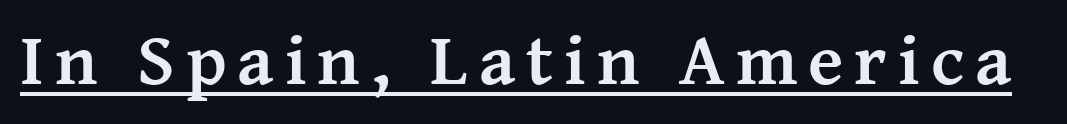
Somebody hit Ctrl+U on this one — the words are underlined. The font's upright variant was chosen for this text. The letters are bold, with thick, heavy strokes. Spacing verdict: proportional, widths tailored to each character. The passage shown is typeset with a serif family.
